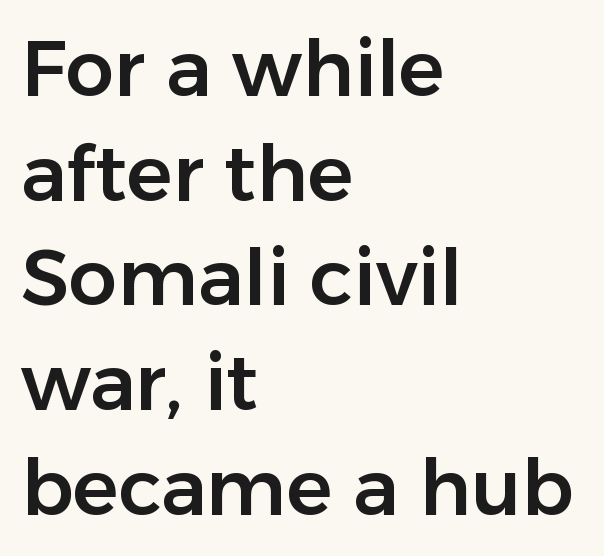
Rendered with straight, roman letterforms. Each word holds together tightly as a unit, with standard inter-letter gaps. Spacing verdict: proportional, widths tailored to each character. Is this a sans? Yes — the strokes have no serifs. The text block is weighted toward the left margin, trailing off unevenly rightward. Lines of text with bare space underneath.
